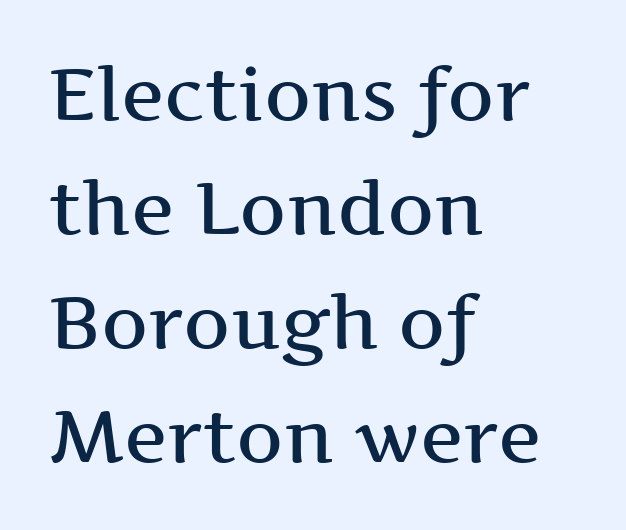
{"serif": "yes", "italic": "no", "bold": "semi", "weight": "semibold", "width": "wide", "stroke_contrast": "medium", "x_height": "medium", "monospaced": "no", "underline": "no", "align": "left", "line_spacing": "normal", "line_spacing_ratio": 1.56, "letter_spacing": "normal", "letter_spacing_em": 0.0, "glyph_px": 73}
